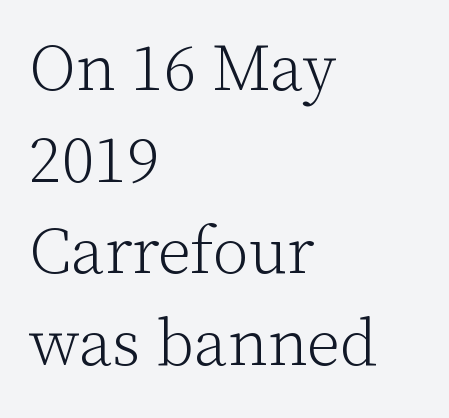
Q: Is the text bold? A: No.
Q: Is the text italic (slanted)? A: No, it is upright.
Q: Is the typeface a serif or a sans-serif typeface? A: Serif.
Q: Is the text underlined? A: No.
Q: How is the paragraph aligned? A: Left-aligned.
Q: Is the spacing between letters normal or unusually wide? A: Normal.
Q: Is the spacing between lines tight, normal or loose? A: Normal.
Q: Width (condensed, normal, or wide)? A: Normal.
Q: Stroke contrast? A: Low.
Q: x-height? A: Medium.
Q: Monospaced? A: No.
